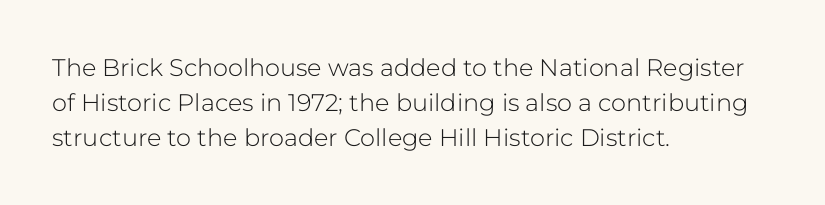
The image shows 24 px text type, upright; set left-aligned, normal line spacing (1.45x), normal letter spacing, not underlined.
